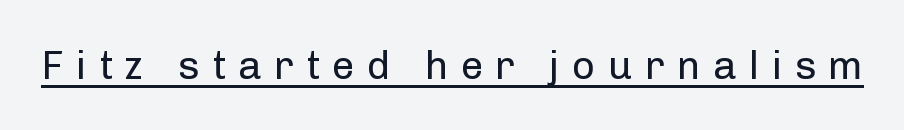
Counters stay open thanks to moderate or lighter strokes. The lettering holds an erect, upright posture throughout. Tracking value appears strongly positive — letters spread wide. To sum up the face: it is a sans, with no serifs. Do the characters align in a grid? No, the font is proportional.
